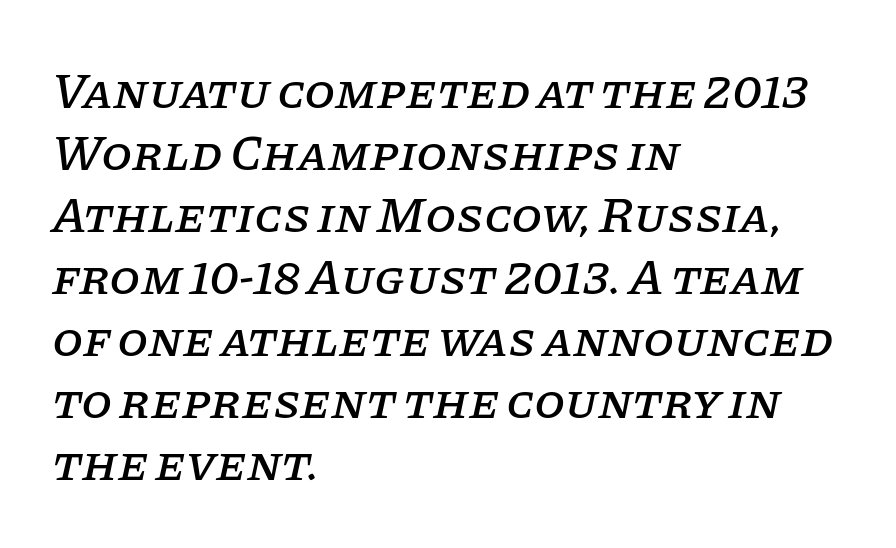
Q: Is the text italic (slanted)? A: Yes, it leans right by about 11 degrees.
Q: Is the typeface a serif or a sans-serif typeface? A: Serif.
Q: Is the text underlined? A: No.
Q: How is the paragraph aligned? A: Left-aligned.
Q: Is the spacing between letters normal or unusually wide? A: Normal.
Q: Width (condensed, normal, or wide)? A: Normal.
Q: Stroke contrast? A: Low.
Q: x-height? A: Large.
Q: Monospaced? A: No.
